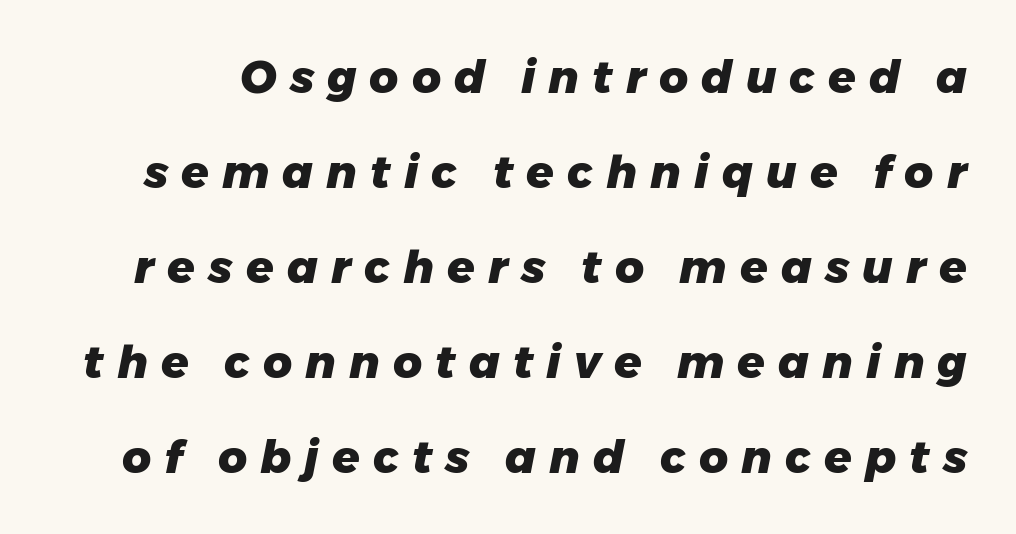
{"italic": "yes", "lean": "right", "slant_degrees": 11, "bold": "yes", "weight": "heavy", "width": "normal", "stroke_contrast": "low", "x_height": "medium", "monospaced": "no", "underline": "no", "line_spacing": "loose", "line_spacing_ratio": 2.11, "letter_spacing": "wide", "letter_spacing_em": 0.29, "glyph_px": 45}
